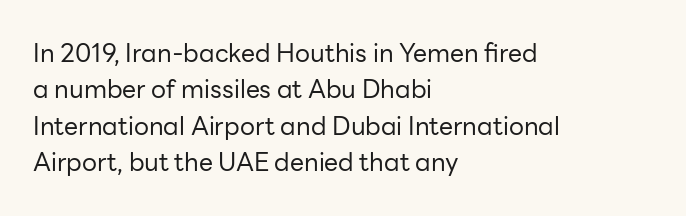
Q: Is the text bold? A: No.
Q: Is the text italic (slanted)? A: No, it is upright.
Q: Is the text underlined? A: No.
Q: How is the paragraph aligned? A: Left-aligned.
Q: Is the spacing between letters normal or unusually wide? A: Normal.
Q: Is the spacing between lines tight, normal or loose? A: Normal.
